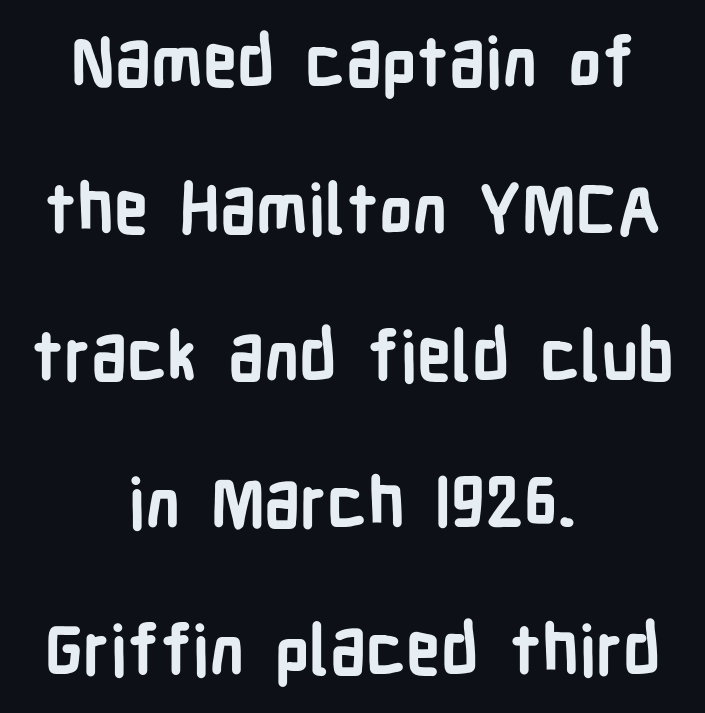
The image shows 68 px bold, condensed sans-serif type, upright; set centered, loose line spacing (2.16x), normal letter spacing, not underlined; low stroke contrast and a medium x-height.
